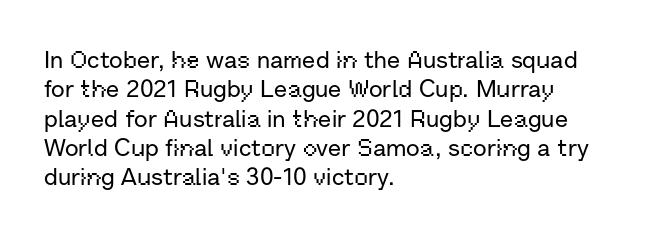
The image shows 24 px text type, upright; set left-aligned, line spacing 1.22x, normal letter spacing, not underlined.
